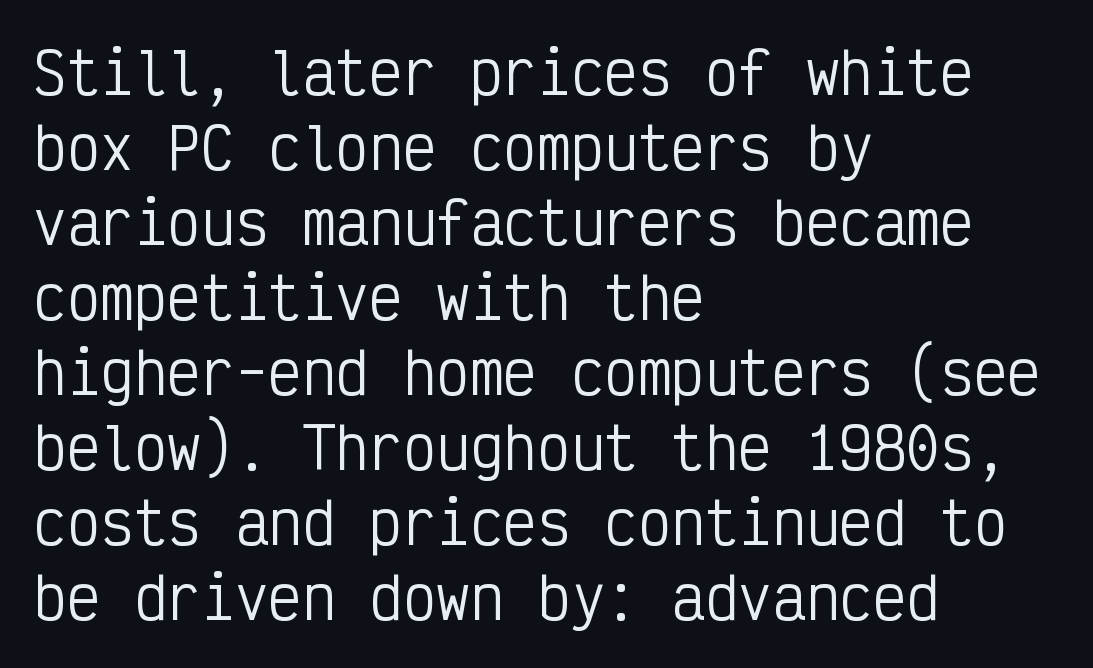
The image shows 56 px regular-weight, condensed sans-serif type, upright, monospaced; set left-aligned, normal line spacing (1.34x), normal letter spacing, not underlined; low stroke contrast and a medium x-height.
